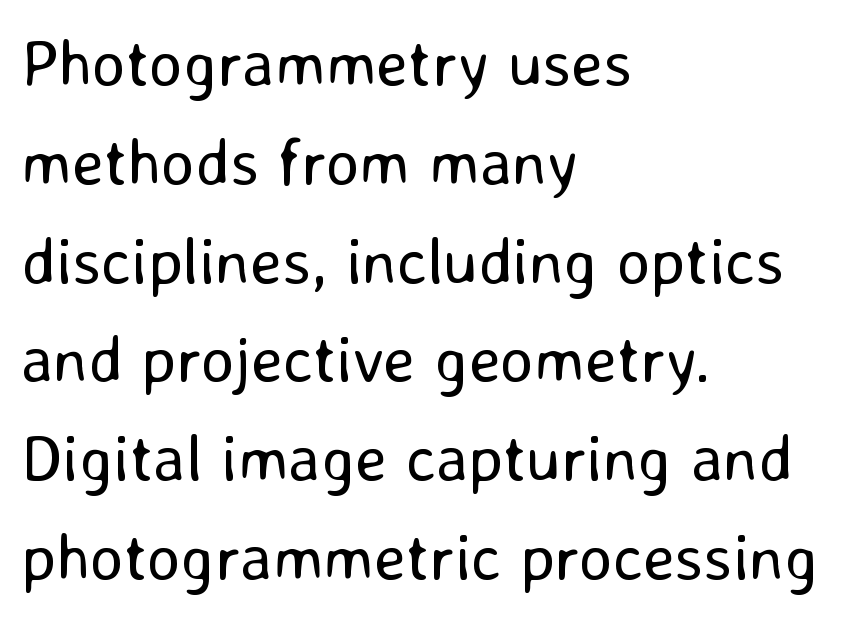
The image shows 65 px regular-weight sans-serif type, upright; set left-aligned, normal line spacing (1.52x), normal letter spacing, not underlined; low stroke contrast and a medium x-height.
